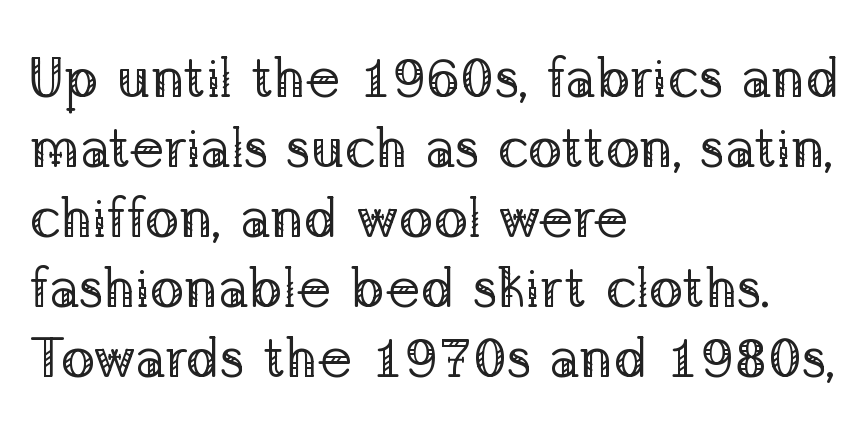
Q: Is the text bold? A: No.
Q: Is the text italic (slanted)? A: No, it is upright.
Q: Is the typeface a serif or a sans-serif typeface? A: Serif.
Q: Is the text underlined? A: No.
Q: How is the paragraph aligned? A: Left-aligned.
Q: Is the spacing between letters normal or unusually wide? A: Normal.
Q: Width (condensed, normal, or wide)? A: Normal.
Q: Stroke contrast? A: Low.
Q: x-height? A: Medium.
Q: Monospaced? A: No.
